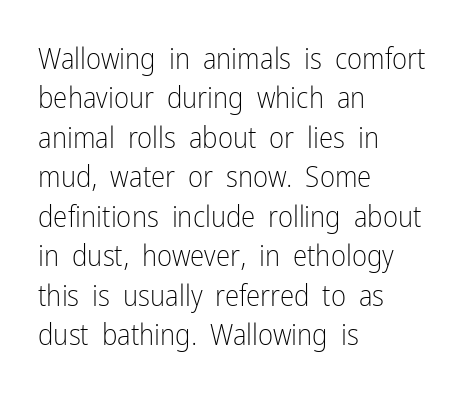
The image shows 29 px light, condensed sans-serif type, upright; set left-aligned, normal line spacing (1.36x), normal letter spacing, not underlined; low stroke contrast and a medium x-height.
